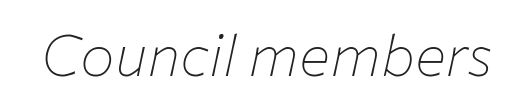
Q: Is the text bold? A: No.
Q: Is the text italic (slanted)? A: Yes, it leans right by about 12 degrees.
Q: Is the text underlined? A: No.
Q: Is the spacing between letters normal or unusually wide? A: Normal.
Q: Width (condensed, normal, or wide)? A: Normal.
Q: Stroke contrast? A: Low.
Q: x-height? A: Medium.
Q: Monospaced? A: No.
